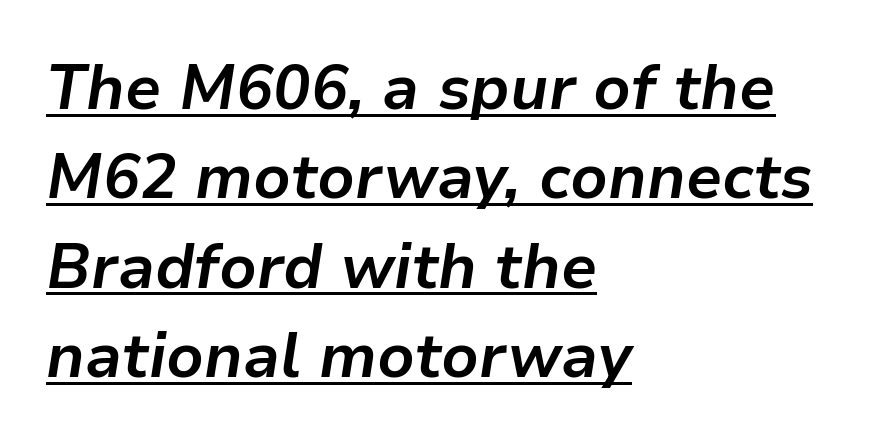
Q: Is the text bold? A: Yes.
Q: Is the text italic (slanted)? A: Yes, it leans right by about 9 degrees.
Q: Is the text underlined? A: Yes.
Q: How is the paragraph aligned? A: Left-aligned.
Q: Is the spacing between letters normal or unusually wide? A: Normal.
Q: Is the spacing between lines tight, normal or loose? A: Normal.
Q: Width (condensed, normal, or wide)? A: Normal.
Q: Stroke contrast? A: Low.
Q: x-height? A: Medium.
Q: Monospaced? A: No.
